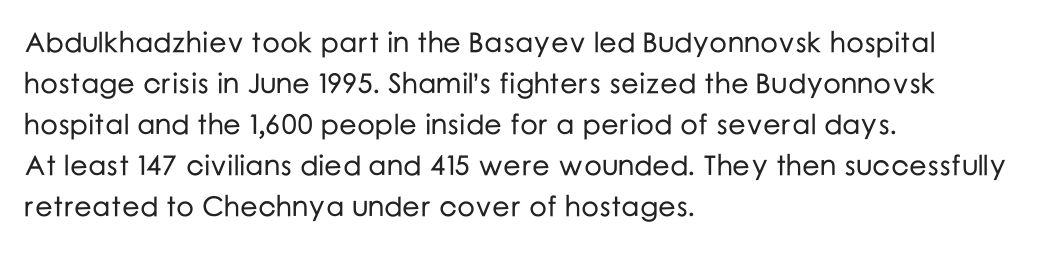
Q: Is the text italic (slanted)? A: No, it is upright.
Q: Is the typeface a serif or a sans-serif typeface? A: Sans-serif.
Q: Is the text underlined? A: No.
Q: How is the paragraph aligned? A: Left-aligned.
Q: Is the spacing between letters normal or unusually wide? A: Normal.
Q: Is the spacing between lines tight, normal or loose? A: Normal.
Q: Width (condensed, normal, or wide)? A: Normal.
Q: Stroke contrast? A: Low.
Q: x-height? A: Medium.
Q: Monospaced? A: No.
